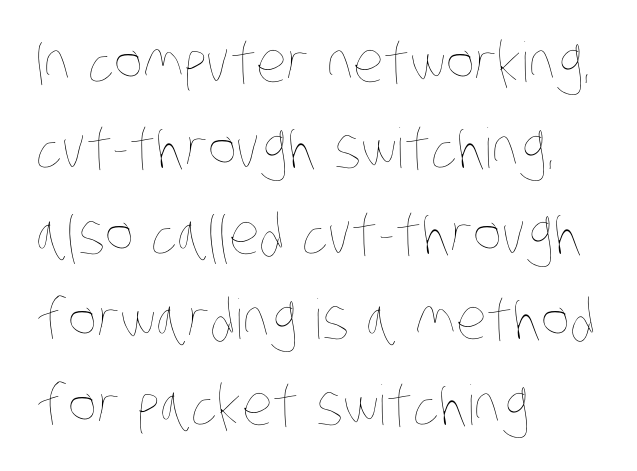
Q: Is the text bold? A: No.
Q: Is the text underlined? A: No.
Q: How is the paragraph aligned? A: Left-aligned.
Q: Is the spacing between letters normal or unusually wide? A: Normal.
Q: Is the spacing between lines tight, normal or loose? A: Normal.
Q: Width (condensed, normal, or wide)? A: Condensed.
Q: Stroke contrast? A: Low.
Q: x-height? A: Large.
Q: Monospaced? A: No.
